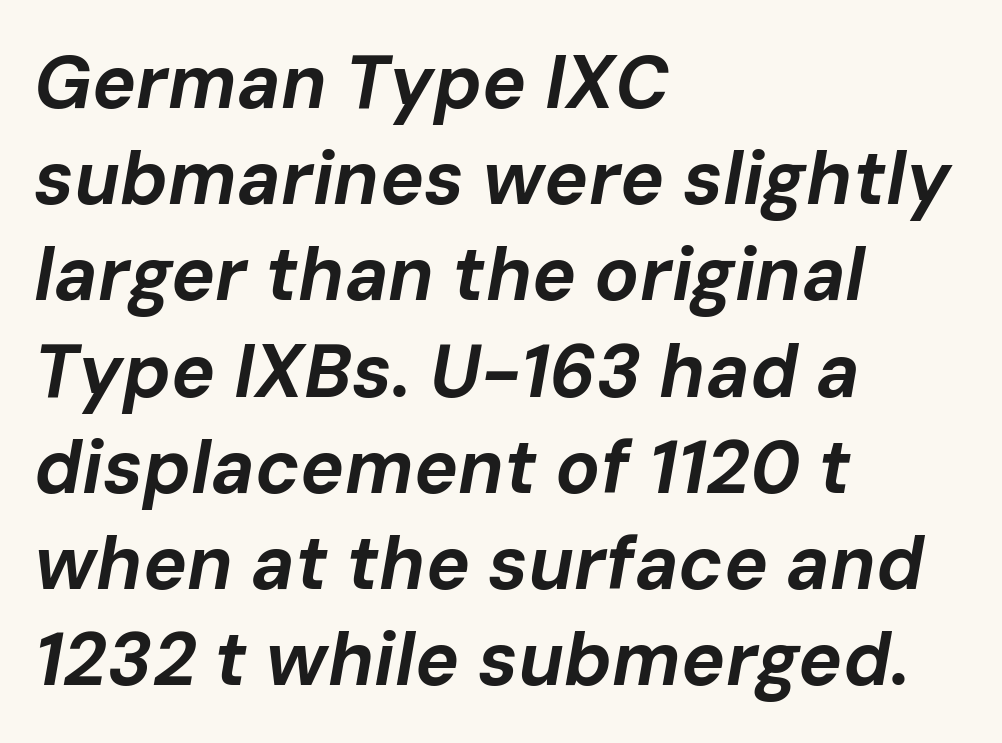
Q: Is the text bold? A: Yes.
Q: Is the text italic (slanted)? A: Yes, it leans right by about 10 degrees.
Q: Is the text underlined? A: No.
Q: How is the paragraph aligned? A: Left-aligned.
Q: Is the spacing between letters normal or unusually wide? A: Normal.
Q: Is the spacing between lines tight, normal or loose? A: Normal.
Q: Width (condensed, normal, or wide)? A: Normal.
Q: Stroke contrast? A: Low.
Q: x-height? A: Medium.
Q: Monospaced? A: No.
